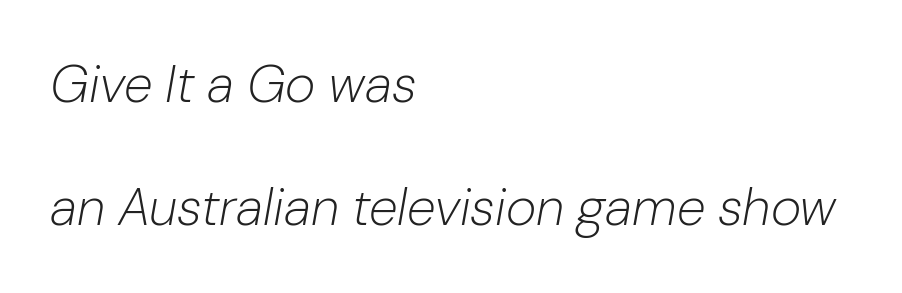
The image shows 52 px light type, italic (leaning right); set left-aligned, loose line spacing (2.37x), normal letter spacing, not underlined; low stroke contrast and a medium x-height.
